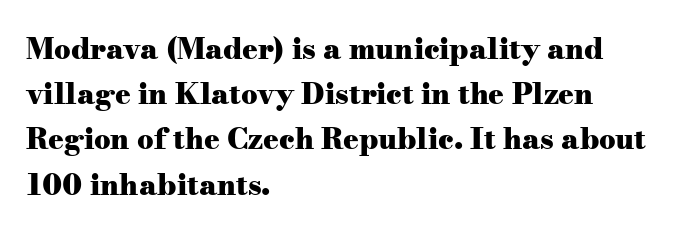
Q: Is the text bold? A: Yes.
Q: Is the text italic (slanted)? A: No, it is upright.
Q: Is the typeface a serif or a sans-serif typeface? A: Serif.
Q: Is the text underlined? A: No.
Q: How is the paragraph aligned? A: Left-aligned.
Q: Is the spacing between letters normal or unusually wide? A: Normal.
Q: Is the spacing between lines tight, normal or loose? A: Normal.
Q: Width (condensed, normal, or wide)? A: Wide.
Q: Stroke contrast? A: Medium.
Q: x-height? A: Small.
Q: Monospaced? A: No.
